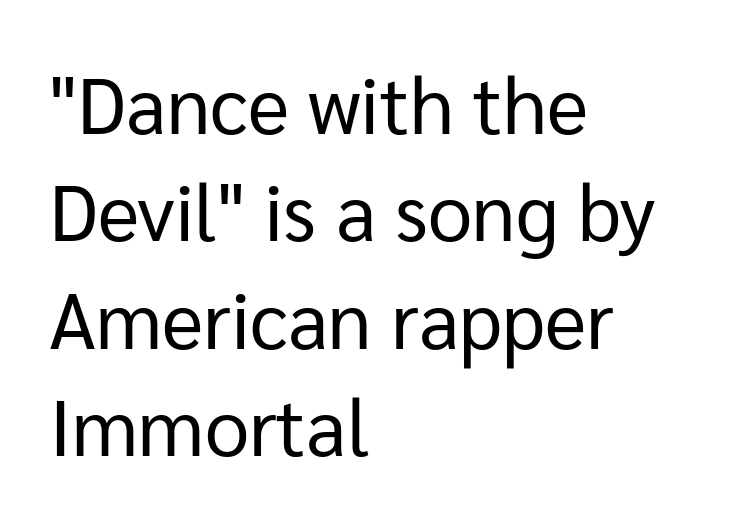
Evenly set lines give the paragraph a standard silhouette. Summary of weight: not heavy and not bold. Compared with typical body copy, the letter spacing here is the same. Nope, not italic — everything's standing straight. Glance below the letters and you will spot only blank space.
